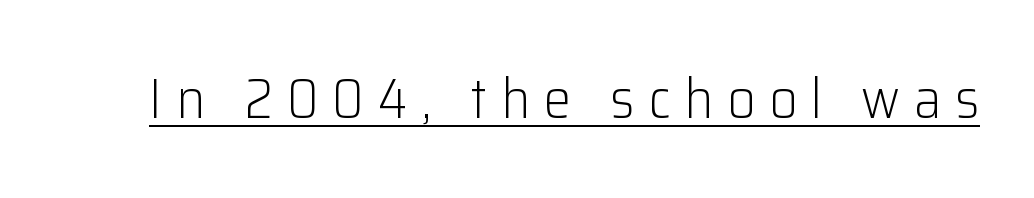
Q: Is the text bold? A: No.
Q: Is the text italic (slanted)? A: No, it is upright.
Q: Is the typeface a serif or a sans-serif typeface? A: Sans-serif.
Q: Is the text underlined? A: Yes.
Q: Is the spacing between letters normal or unusually wide? A: Unusually wide.
Q: Width (condensed, normal, or wide)? A: Normal.
Q: Stroke contrast? A: Low.
Q: x-height? A: Medium.
Q: Monospaced? A: No.
